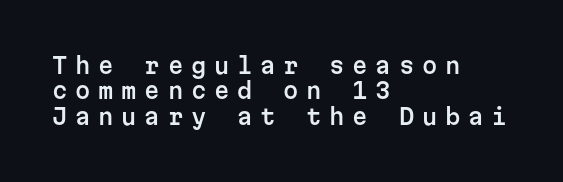
Q: Is the text italic (slanted)? A: No, it is upright.
Q: Is the text underlined? A: No.
Q: How is the paragraph aligned? A: Left-aligned.
Q: Is the spacing between letters normal or unusually wide? A: Unusually wide.
Q: Is the spacing between lines tight, normal or loose? A: Tight.
